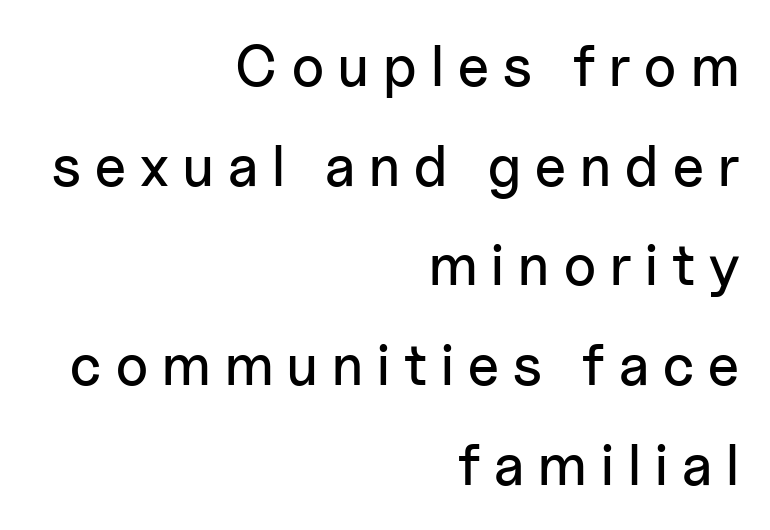
The image shows 57 px sans-serif type, upright; set right-aligned, line spacing 1.75x, unusually wide letter spacing (+0.25 em), not underlined; low stroke contrast and a medium x-height.
